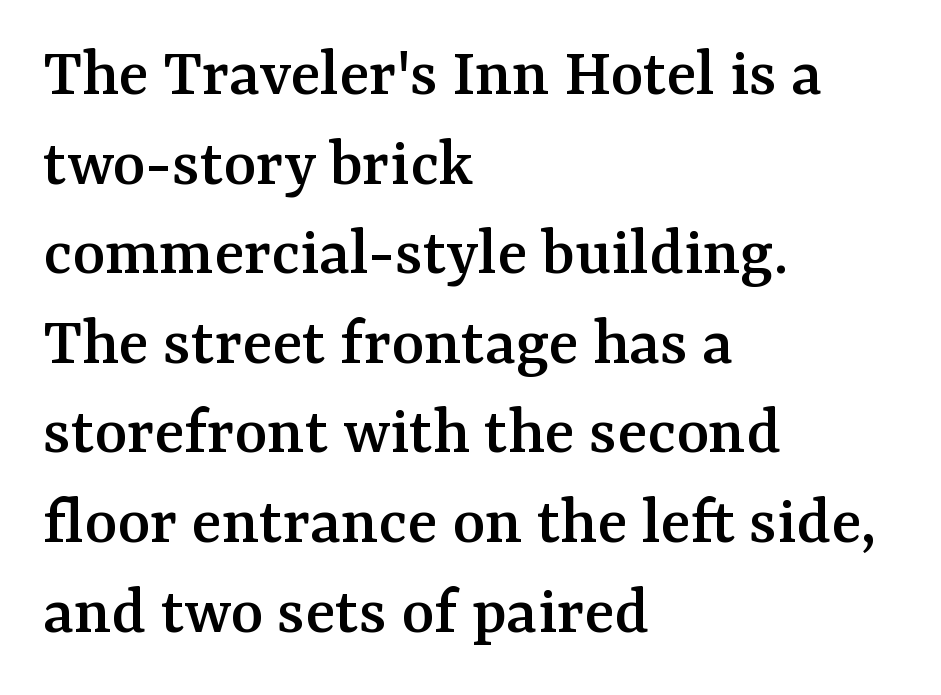
{"serif": "yes", "italic": "no", "width": "normal", "stroke_contrast": "medium", "x_height": "medium", "monospaced": "no", "underline": "no", "align": "left", "line_spacing": "normal", "line_spacing_ratio": 1.28, "letter_spacing": "normal", "letter_spacing_em": 0.0, "glyph_px": 70}
